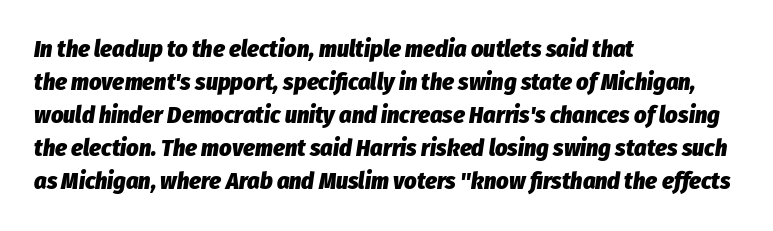
The image shows 24 px bold type, italic (leaning right); set left-aligned, normal line spacing (1.38x), normal letter spacing, not underlined.
